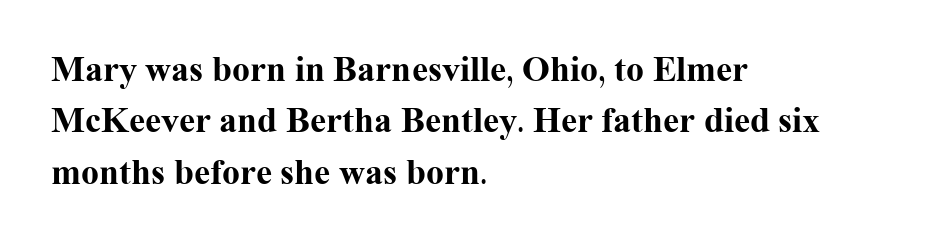
Q: Is the text bold? A: Yes.
Q: Is the text italic (slanted)? A: No, it is upright.
Q: Is the typeface a serif or a sans-serif typeface? A: Serif.
Q: Is the text underlined? A: No.
Q: How is the paragraph aligned? A: Left-aligned.
Q: Is the spacing between letters normal or unusually wide? A: Normal.
Q: Is the spacing between lines tight, normal or loose? A: Normal.
Q: Width (condensed, normal, or wide)? A: Normal.
Q: Stroke contrast? A: Medium.
Q: x-height? A: Medium.
Q: Monospaced? A: No.
